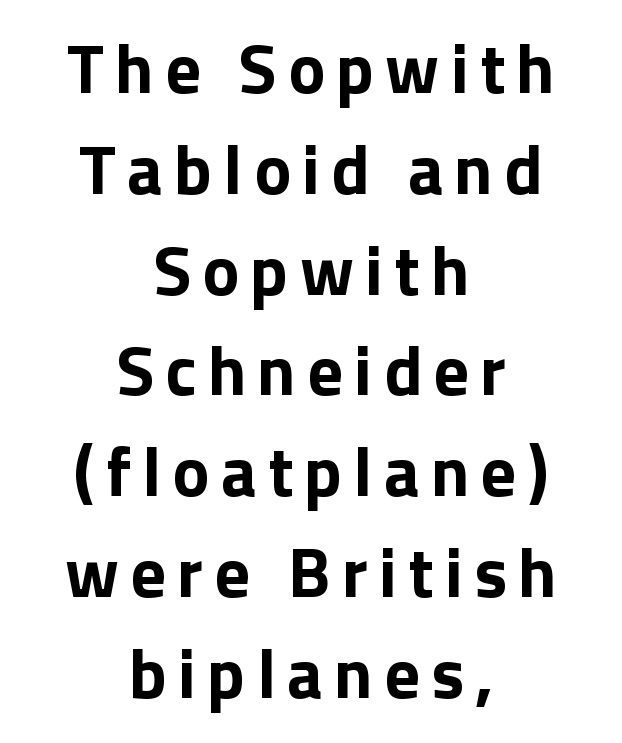
What kind of face is this? One without serifs — a sans. The typesetter chose a symmetrical, centered arrangement here. Vertical spacing — default. The glyphs are unaccompanied by any horizontal stroke below them.
